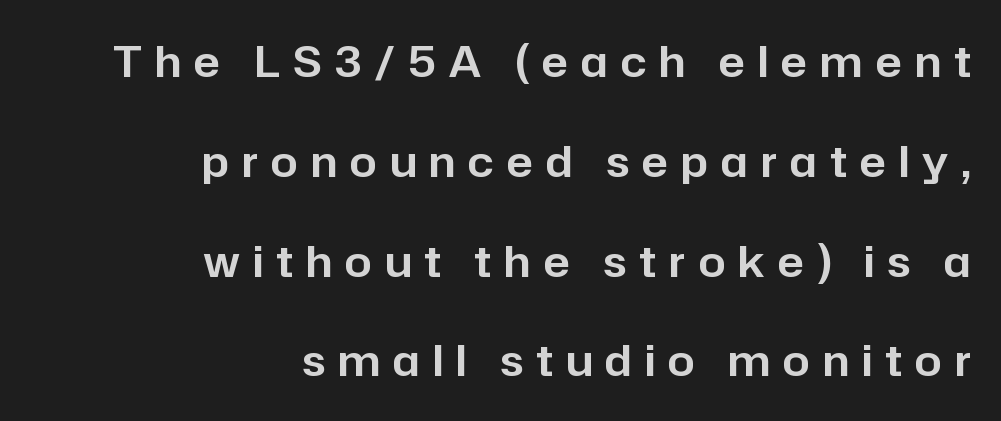
{"serif": "no", "italic": "no", "width": "normal", "stroke_contrast": "low", "x_height": "medium", "monospaced": "no", "underline": "no", "align": "right", "line_spacing": "loose", "line_spacing_ratio": 2.32, "letter_spacing": "wide", "letter_spacing_em": 0.3, "glyph_px": 43}
